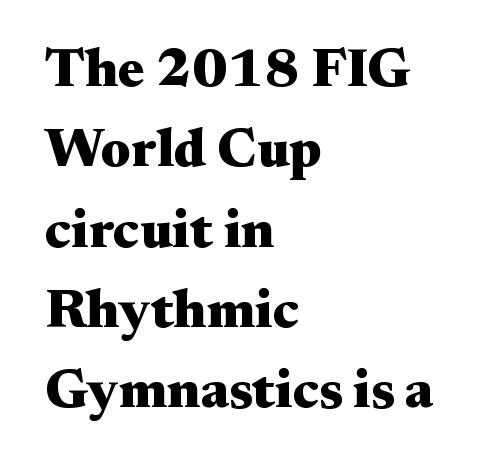
{"serif": "yes", "italic": "no", "bold": "yes", "weight": "heavy", "width": "wide", "stroke_contrast": "medium", "x_height": "small", "monospaced": "no", "underline": "no", "align": "left", "line_spacing": "normal", "line_spacing_ratio": 1.46, "letter_spacing": "normal", "letter_spacing_em": 0.0, "glyph_px": 55}
